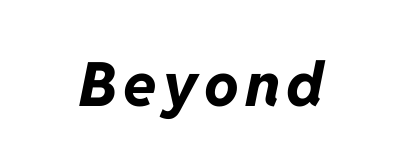
{"italic": "yes", "lean": "right", "slant_degrees": 11, "bold": "yes", "weight": "bold", "width": "normal", "stroke_contrast": "low", "x_height": "medium", "monospaced": "no", "underline": "no", "glyph_px": 61}
